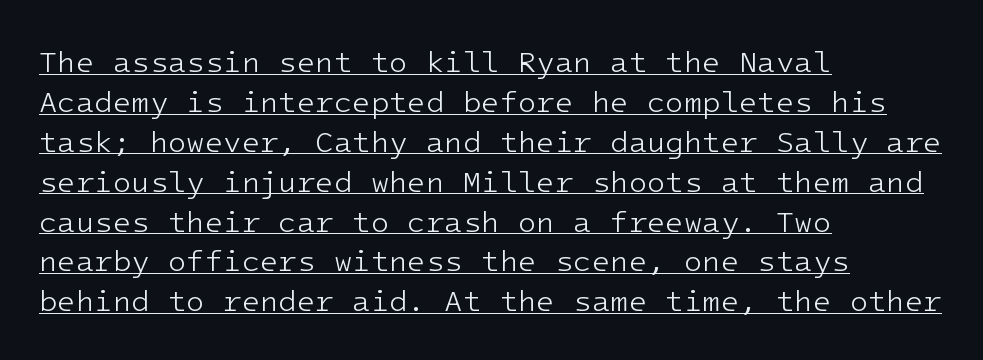
The image shows 30 px light sans-serif type, upright, monospaced; set left-aligned, normal line spacing (1.33x), normal letter spacing, underlined; low stroke contrast and a medium x-height.
